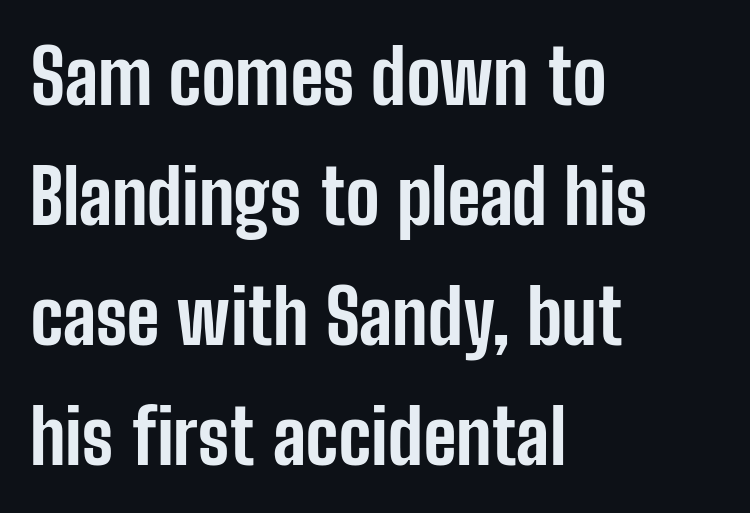
Q: Is the text bold? A: Yes.
Q: Is the text italic (slanted)? A: No, it is upright.
Q: Is the typeface a serif or a sans-serif typeface? A: Sans-serif.
Q: Is the text underlined? A: No.
Q: How is the paragraph aligned? A: Left-aligned.
Q: Is the spacing between letters normal or unusually wide? A: Normal.
Q: Is the spacing between lines tight, normal or loose? A: Normal.
Q: Width (condensed, normal, or wide)? A: Condensed.
Q: Stroke contrast? A: Low.
Q: x-height? A: Medium.
Q: Monospaced? A: No.
